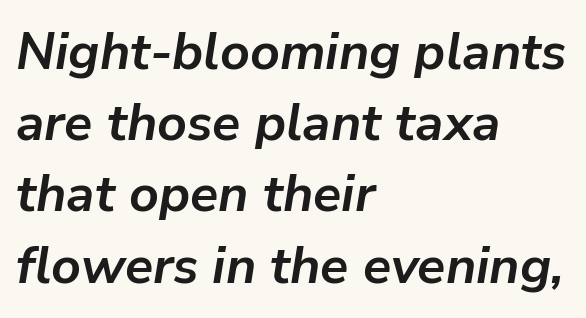
{"italic": "yes", "lean": "right", "slant_degrees": 9, "bold": "yes", "weight": "semibold", "width": "normal", "stroke_contrast": "low", "x_height": "medium", "monospaced": "no", "underline": "no", "align": "left", "line_spacing": "normal", "line_spacing_ratio": 1.37, "letter_spacing": "normal", "letter_spacing_em": 0.0, "glyph_px": 52}
